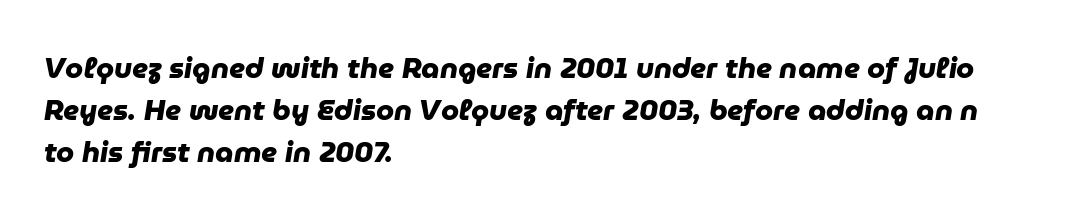
{"serif": "no", "bold": "yes", "weight": "heavy", "width": "normal", "stroke_contrast": "low", "x_height": "medium", "monospaced": "no", "underline": "no", "align": "left", "line_spacing": "normal", "line_spacing_ratio": 1.45, "letter_spacing": "normal", "letter_spacing_em": 0.0, "glyph_px": 29}
